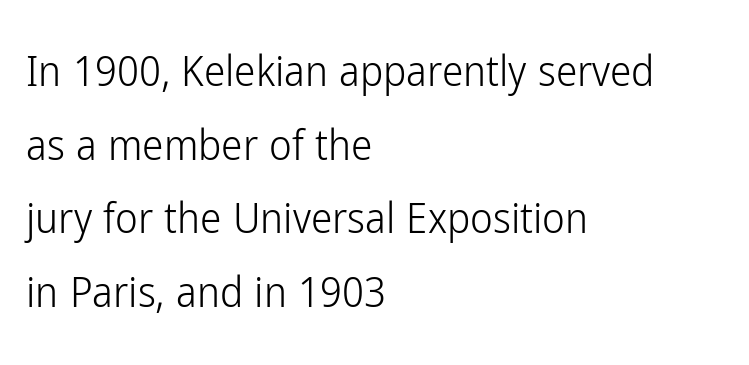
Does the type have serifs? No, each stem ends abruptly. Caption: standard tracking, unaltered. Posture: straight, roman, zero tilt. Plain, unruled lines of type. Think standard paragraph weight, or any step lighter than that. Spacing verdict: proportional, widths tailored to each character.
